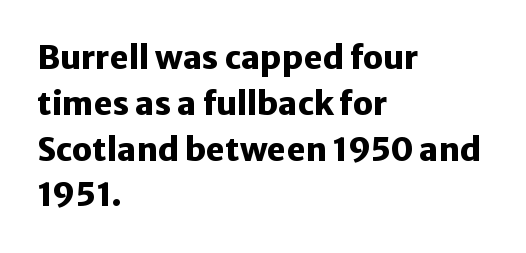
The horizontal fit of the characters is conventional and even. The passage shown is not underscored anywhere. Notice how the stems are strictly vertical — no italics here. Are there feet on the stems? There aren't — it's a sans. Heavy, bold letterforms.
